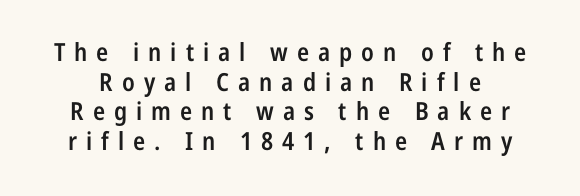
Q: Is the text bold? A: Semi-bold.
Q: Is the text italic (slanted)? A: No, it is upright.
Q: Is the text underlined? A: No.
Q: How is the paragraph aligned? A: Centered.
Q: Is the spacing between letters normal or unusually wide? A: Unusually wide.
